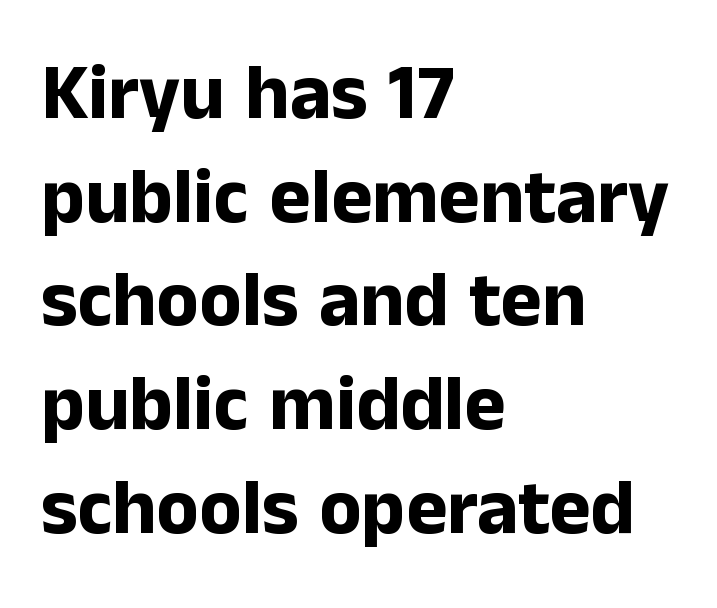
Q: Is the text bold? A: Yes.
Q: Is the text italic (slanted)? A: No, it is upright.
Q: Is the typeface a serif or a sans-serif typeface? A: Sans-serif.
Q: Is the text underlined? A: No.
Q: How is the paragraph aligned? A: Left-aligned.
Q: Is the spacing between letters normal or unusually wide? A: Normal.
Q: Is the spacing between lines tight, normal or loose? A: Normal.
Q: Width (condensed, normal, or wide)? A: Normal.
Q: Stroke contrast? A: Low.
Q: x-height? A: Medium.
Q: Monospaced? A: No.
